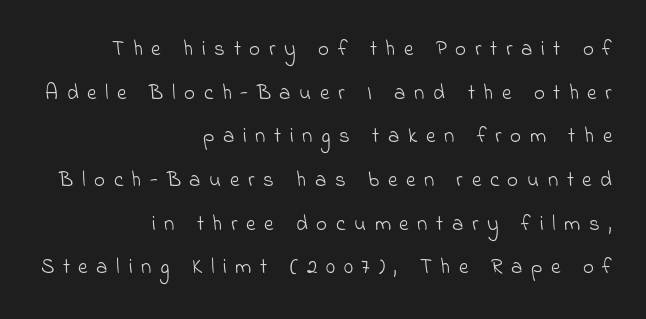
Q: Is the text bold? A: No.
Q: Is the text underlined? A: No.
Q: How is the paragraph aligned? A: Right-aligned.
Q: Is the spacing between letters normal or unusually wide? A: Unusually wide.
Q: Is the spacing between lines tight, normal or loose? A: Loose.
